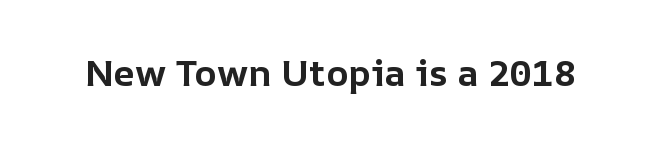
Q: Is the text bold? A: Yes.
Q: Is the text italic (slanted)? A: No, it is upright.
Q: Is the text underlined? A: No.
Q: Is the spacing between letters normal or unusually wide? A: Normal.
Q: Width (condensed, normal, or wide)? A: Normal.
Q: Stroke contrast? A: Low.
Q: x-height? A: Medium.
Q: Monospaced? A: No.
